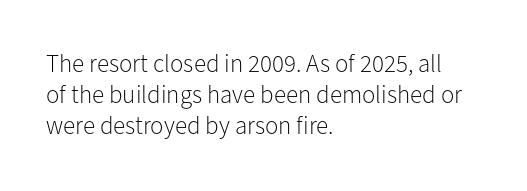
Spacing between characters is what you'd get straight out of the box. Ordinary non-slanted type is in use. The compositor pushed each line to the left boundary. Rows of type keep a routine distance in the vertical direction.
